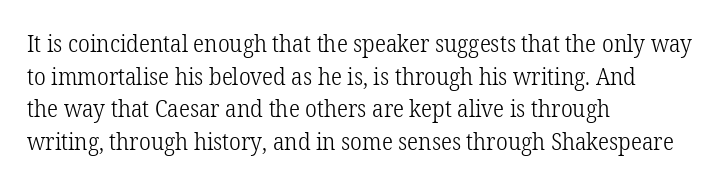
The image shows 23 px text type, upright; set left-aligned, normal line spacing (1.42x), normal letter spacing, not underlined.
